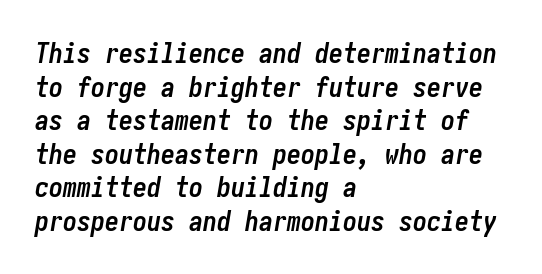
An italicized treatment has been applied to the whole sample. Lines of text with bare space underneath. Emphasis by weight is at full strength: bold. A student would call this left alignment; a typographer would say flush left, rag right. Glyph-to-glyph distance matches everyday printed text.
